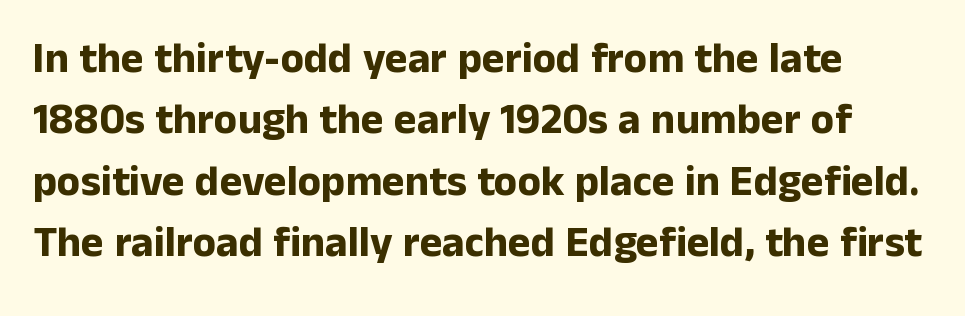
Q: Is the text bold? A: Yes.
Q: Is the text italic (slanted)? A: No, it is upright.
Q: Is the typeface a serif or a sans-serif typeface? A: Sans-serif.
Q: Is the text underlined? A: No.
Q: Is the spacing between letters normal or unusually wide? A: Normal.
Q: Is the spacing between lines tight, normal or loose? A: Normal.
Q: Width (condensed, normal, or wide)? A: Normal.
Q: Stroke contrast? A: Low.
Q: x-height? A: Medium.
Q: Monospaced? A: No.
